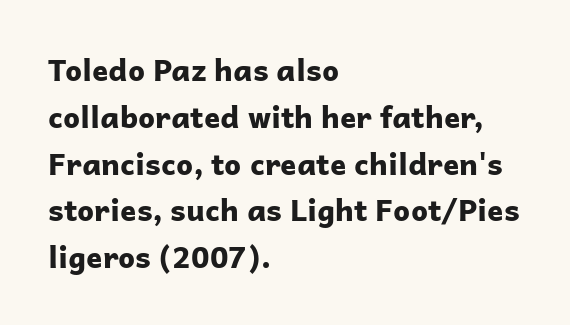
{"serif": "no", "italic": "no", "bold": "yes", "weight": "bold", "width": "normal", "stroke_contrast": "low", "x_height": "medium", "monospaced": "no", "underline": "no", "align": "left", "line_spacing": "normal", "line_spacing_ratio": 1.56, "letter_spacing": "normal", "letter_spacing_em": 0.0, "glyph_px": 30}
